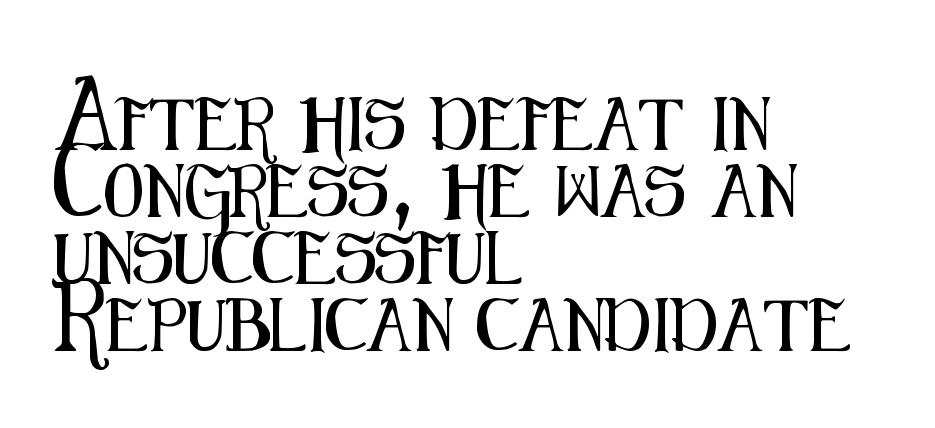
The image shows 52 px condensed type, upright; set left-aligned, normal line spacing (1.29x), normal letter spacing, not underlined; medium stroke contrast and a medium x-height.
